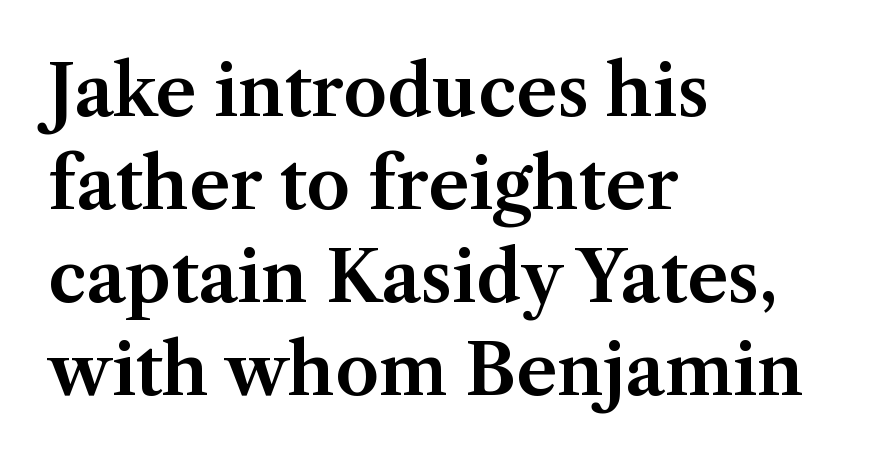
Q: Is the text italic (slanted)? A: No, it is upright.
Q: Is the typeface a serif or a sans-serif typeface? A: Serif.
Q: Is the text underlined? A: No.
Q: How is the paragraph aligned? A: Left-aligned.
Q: Is the spacing between letters normal or unusually wide? A: Normal.
Q: Is the spacing between lines tight, normal or loose? A: Normal.
Q: Width (condensed, normal, or wide)? A: Normal.
Q: Stroke contrast? A: Medium.
Q: x-height? A: Medium.
Q: Monospaced? A: No.
